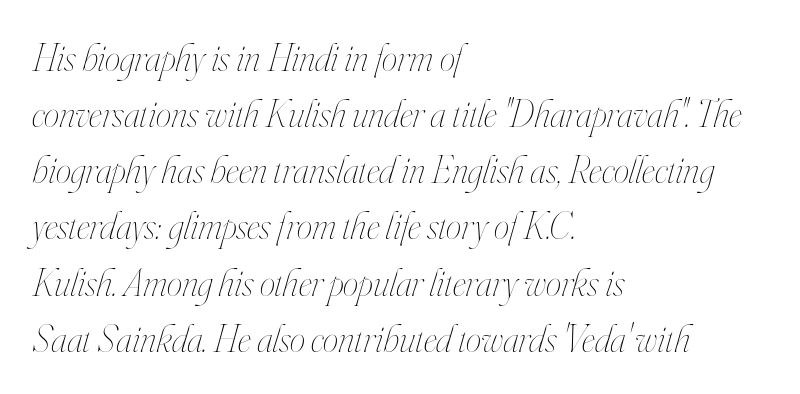
The image shows 39 px thin, condensed type, italic (leaning right); set left-aligned, normal line spacing (1.44x), normal letter spacing, not underlined; high stroke contrast and a small x-height.
